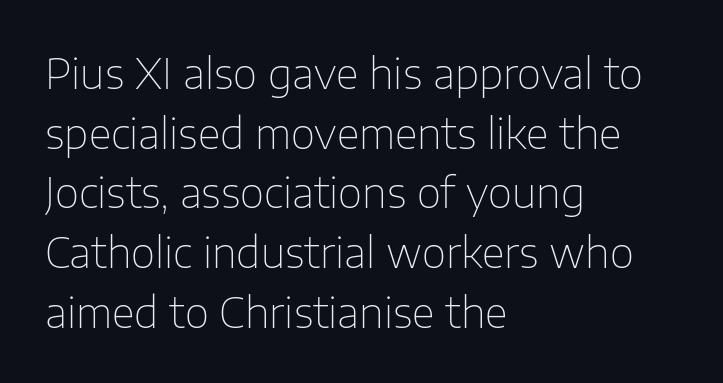
Posture: straight, roman, zero tilt. The gap between lines stays unmarked. You could not count columns in this text — the font is proportionally spaced. This rendering employs a face without finishing strokes, i.e., a sans-serif. The letterforms sit shoulder to shoulder at normal distance.
